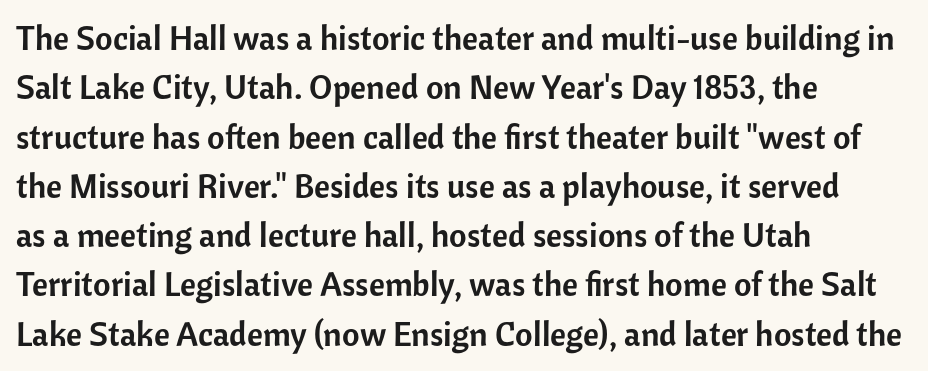
Summary of vertical rhythm: regular, with standard interline spacing. You can tell from the bare stems that sans-serif type was used. Horizontal alignment here is leftward, the default for most running prose. Is this a fixed-width face? No — the glyphs have proportional, varying widths. The typography opts for an upright posture over an oblique one.
